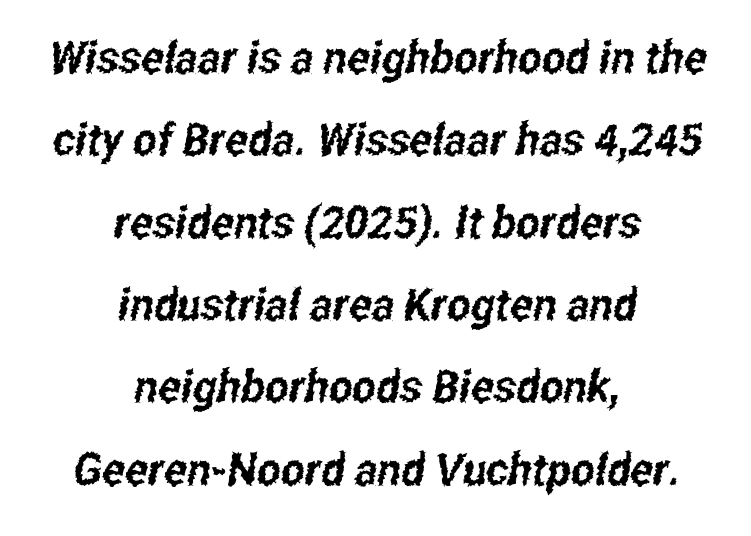
{"serif": "no", "width": "condensed", "stroke_contrast": "low", "x_height": "medium", "monospaced": "no", "underline": "no", "align": "center", "line_spacing_ratio": 1.83, "letter_spacing": "normal", "letter_spacing_em": 0.0, "glyph_px": 45}
